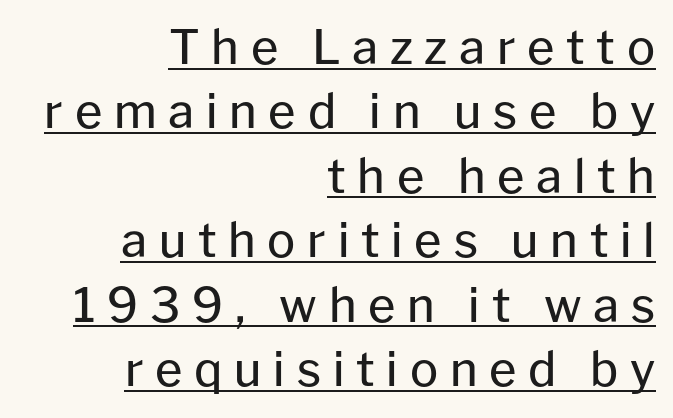
Q: Is the text bold? A: No.
Q: Is the text italic (slanted)? A: No, it is upright.
Q: Is the typeface a serif or a sans-serif typeface? A: Sans-serif.
Q: Is the text underlined? A: Yes.
Q: How is the paragraph aligned? A: Right-aligned.
Q: Is the spacing between letters normal or unusually wide? A: Unusually wide.
Q: Is the spacing between lines tight, normal or loose? A: Normal.
Q: Width (condensed, normal, or wide)? A: Normal.
Q: Stroke contrast? A: Low.
Q: x-height? A: Medium.
Q: Monospaced? A: No.
